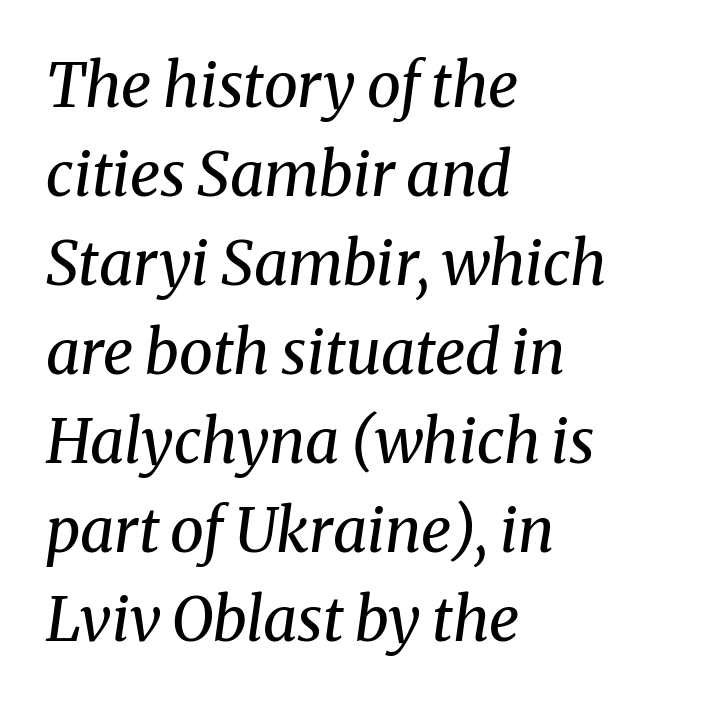
Q: Is the text bold? A: No.
Q: Is the text italic (slanted)? A: Yes, it leans right by about 8 degrees.
Q: Is the typeface a serif or a sans-serif typeface? A: Serif.
Q: Is the text underlined? A: No.
Q: How is the paragraph aligned? A: Left-aligned.
Q: Is the spacing between letters normal or unusually wide? A: Normal.
Q: Is the spacing between lines tight, normal or loose? A: Normal.
Q: Width (condensed, normal, or wide)? A: Normal.
Q: Stroke contrast? A: Medium.
Q: x-height? A: Medium.
Q: Monospaced? A: No.
